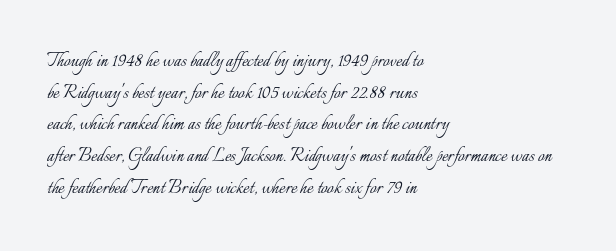
{"bold": "no", "underline": "no", "align": "left", "line_spacing": "normal", "line_spacing_ratio": 1.38, "letter_spacing": "normal", "letter_spacing_em": 0.0, "glyph_px": 23}
